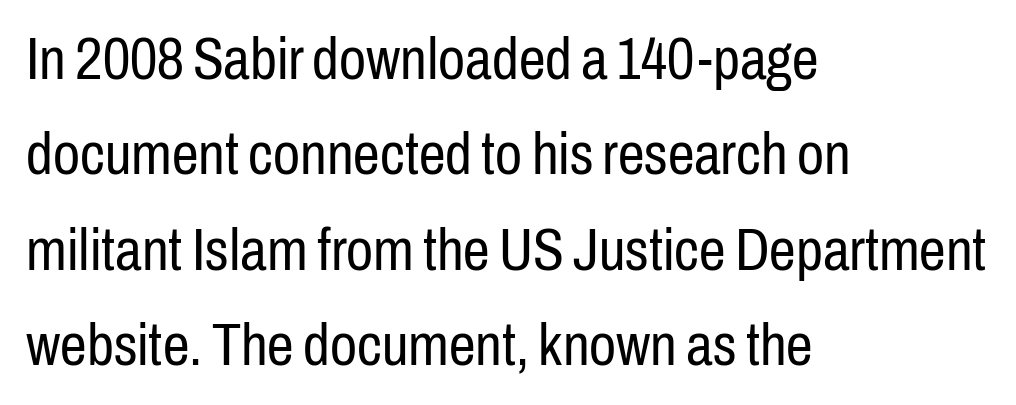
The image shows 60 px regular-weight, condensed sans-serif type, upright; set left-aligned, normal line spacing (1.59x), normal letter spacing, not underlined; low stroke contrast and a medium x-height.
